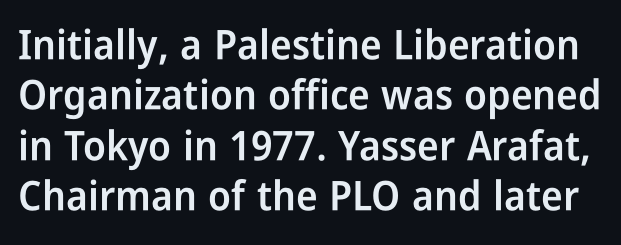
Default kerning and tracking; the words read as compact shapes. Compared with an ordinary text face, these strokes are moderately heavier — a semibold. Is this a fixed-width face? No — the glyphs have proportional, varying widths. Designer's note — italics off, roman on. The face used here is a sans, in the tradition of grotesques and geometrics. The words here are not underlined.
